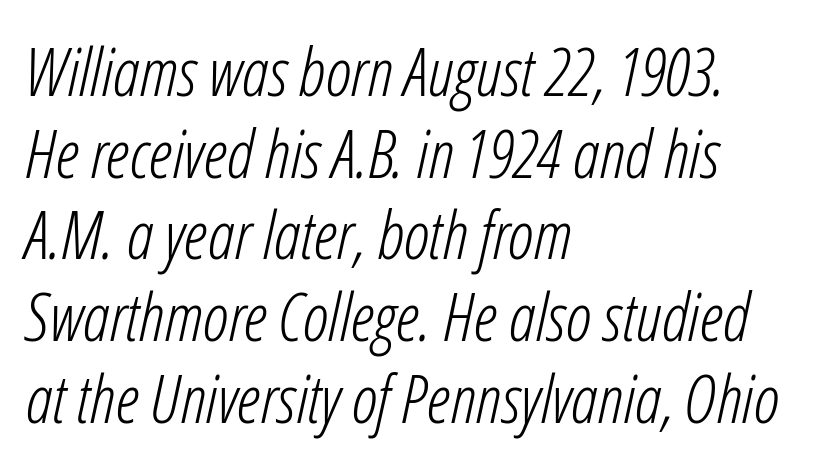
{"italic": "yes", "lean": "right", "slant_degrees": 12, "bold": "no", "weight": "light", "width": "condensed", "stroke_contrast": "low", "x_height": "medium", "monospaced": "no", "underline": "no", "align": "left", "line_spacing_ratio": 1.22, "letter_spacing": "normal", "letter_spacing_em": 0.0, "glyph_px": 67}
